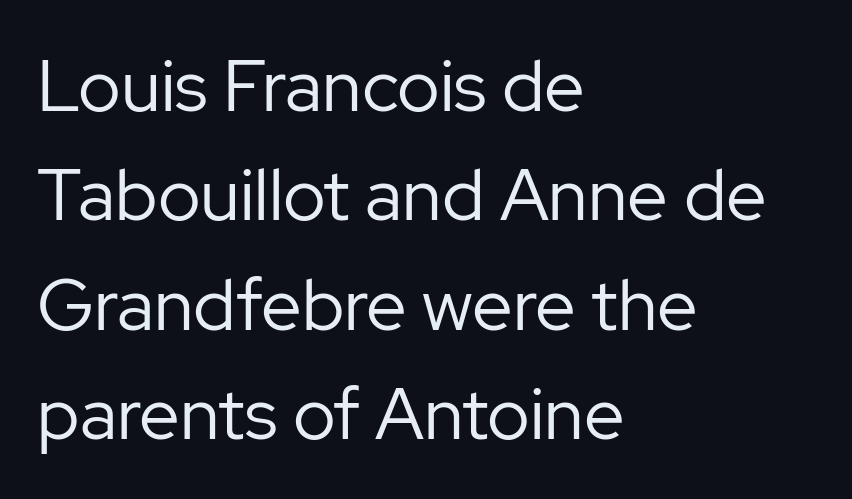
The image shows 72 px regular-weight sans-serif type, upright; set left-aligned, normal line spacing (1.52x), normal letter spacing, not underlined; low stroke contrast and a medium x-height.
